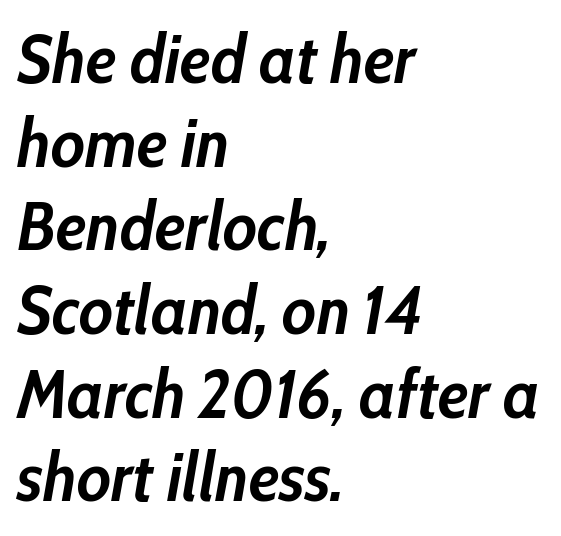
The image shows 68 px semibold, condensed type, italic (leaning right); set left-aligned, line spacing 1.23x, normal letter spacing, not underlined; low stroke contrast and a medium x-height.
